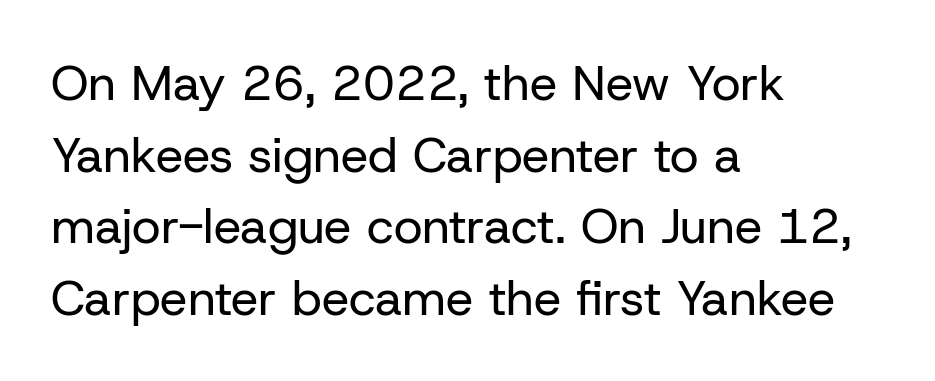
{"serif": "no", "italic": "no", "bold": "no", "weight": "regular", "width": "normal", "stroke_contrast": "low", "x_height": "medium", "monospaced": "no", "underline": "no", "align": "left", "line_spacing": "normal", "line_spacing_ratio": 1.46, "letter_spacing": "normal", "letter_spacing_em": 0.0, "glyph_px": 49}
